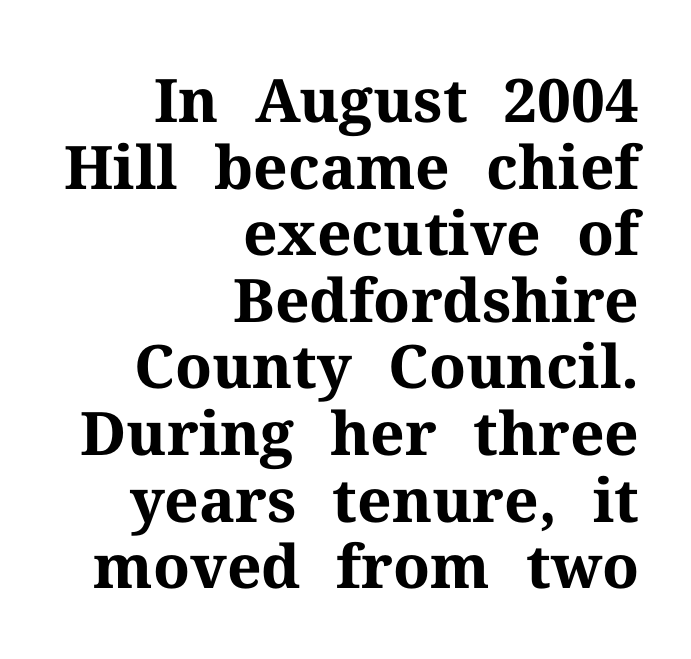
The image shows 60 px bold serif type, upright; set right-aligned, tight line spacing (1.11x), normal letter spacing, not underlined; medium stroke contrast and a medium x-height.
